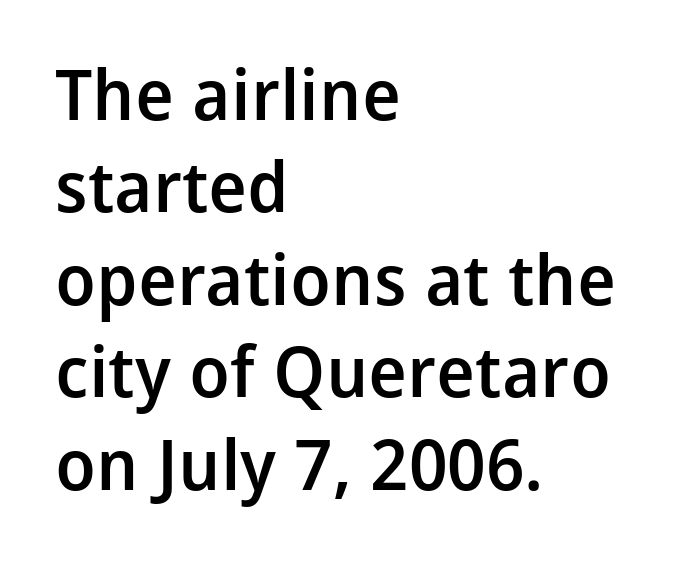
{"serif": "no", "italic": "no", "bold": "semi", "weight": "semibold", "width": "normal", "stroke_contrast": "low", "x_height": "medium", "monospaced": "no", "underline": "no", "align": "left", "line_spacing": "normal", "line_spacing_ratio": 1.32, "letter_spacing": "normal", "letter_spacing_em": 0.0, "glyph_px": 70}
